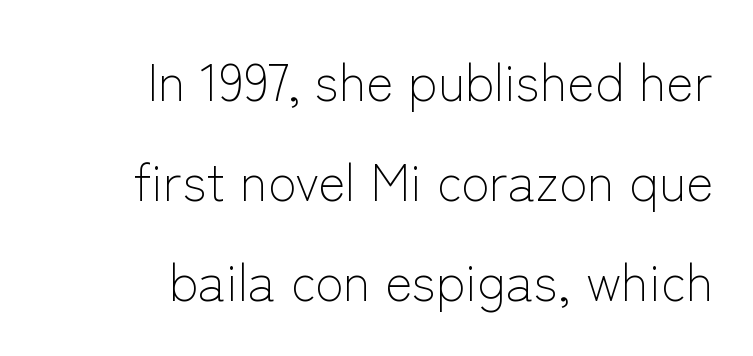
These lines are composed in type without serifs. Ink coverage per letter is moderate at most. Rows of type keep a wide berth in the vertical direction. Line ends are locked; line starts wander. Clear beneath every line of the passage.
